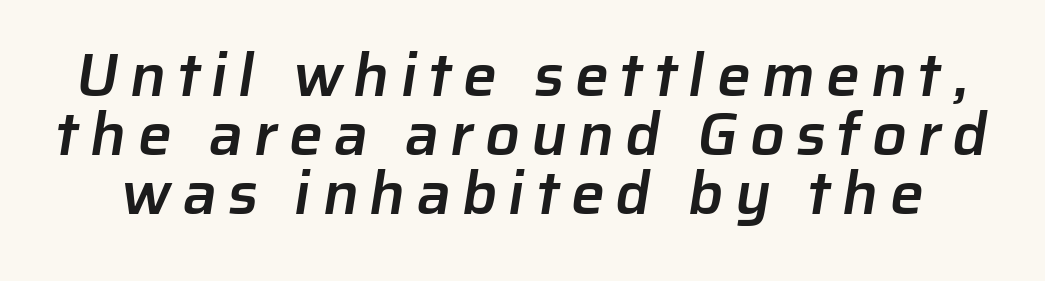
{"serif": "no", "bold": "semi", "weight": "semibold", "width": "normal", "stroke_contrast": "low", "x_height": "medium", "monospaced": "no", "underline": "no", "line_spacing": "tight", "line_spacing_ratio": 0.97, "glyph_px": 61}
